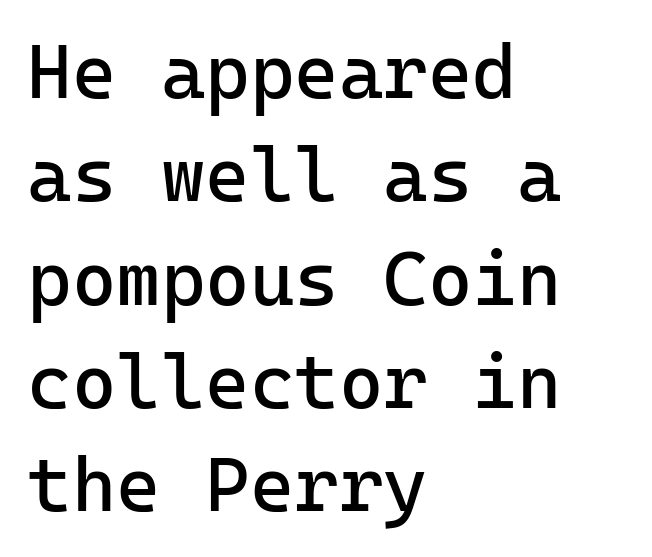
Q: Is the text bold? A: No.
Q: Is the text italic (slanted)? A: No, it is upright.
Q: Is the typeface a serif or a sans-serif typeface? A: Sans-serif.
Q: Is the text underlined? A: No.
Q: How is the paragraph aligned? A: Left-aligned.
Q: Is the spacing between letters normal or unusually wide? A: Normal.
Q: Is the spacing between lines tight, normal or loose? A: Normal.
Q: Width (condensed, normal, or wide)? A: Normal.
Q: Stroke contrast? A: Low.
Q: x-height? A: Medium.
Q: Monospaced? A: Yes.
